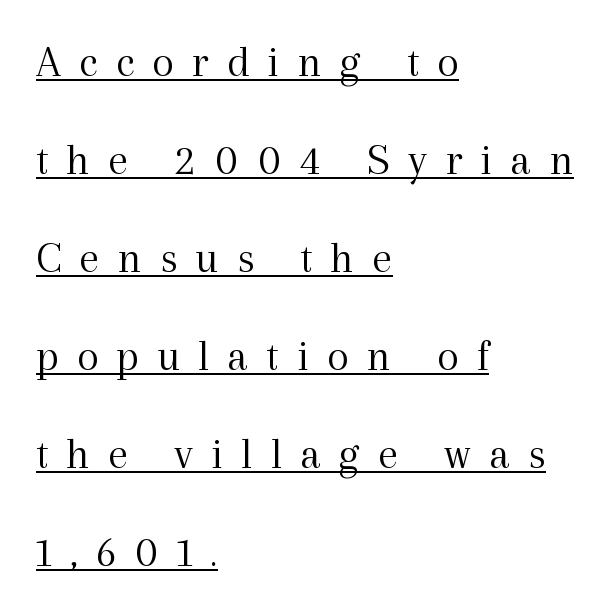
The image shows 45 px light serif type, upright; set left-aligned, loose line spacing (2.18x), unusually wide letter spacing (+0.4 em), underlined; a medium x-height.
